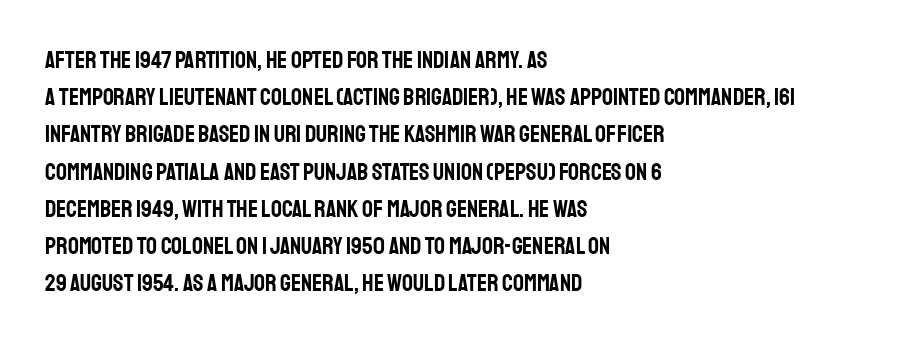
Q: Is the text italic (slanted)? A: No, it is upright.
Q: Is the text underlined? A: No.
Q: How is the paragraph aligned? A: Left-aligned.
Q: Is the spacing between letters normal or unusually wide? A: Normal.
Q: Is the spacing between lines tight, normal or loose? A: Normal.
